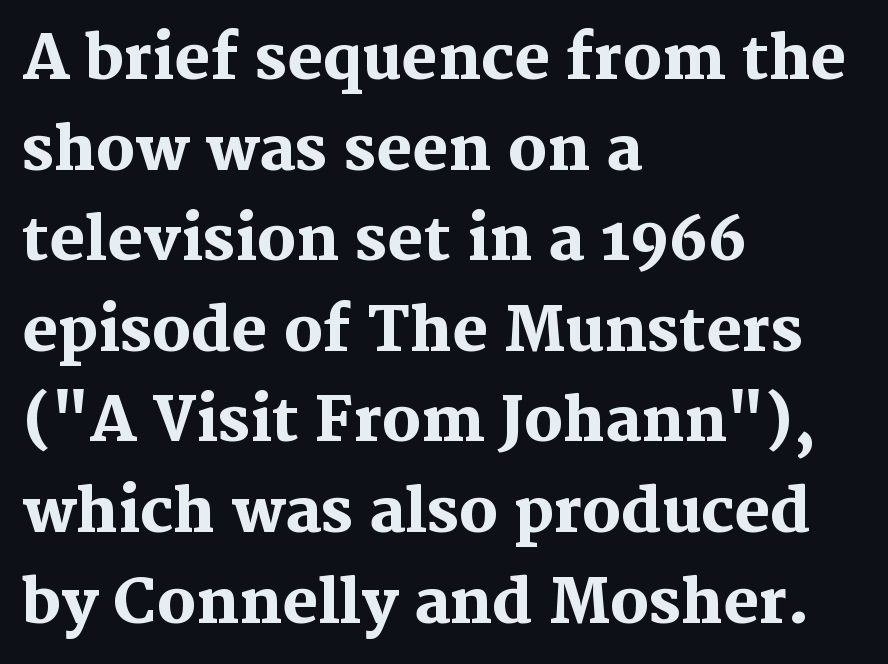
Q: Is the text bold? A: Yes.
Q: Is the text italic (slanted)? A: No, it is upright.
Q: Is the typeface a serif or a sans-serif typeface? A: Serif.
Q: Is the text underlined? A: No.
Q: How is the paragraph aligned? A: Left-aligned.
Q: Is the spacing between letters normal or unusually wide? A: Normal.
Q: Is the spacing between lines tight, normal or loose? A: Normal.
Q: Width (condensed, normal, or wide)? A: Normal.
Q: Stroke contrast? A: Medium.
Q: x-height? A: Medium.
Q: Monospaced? A: No.
